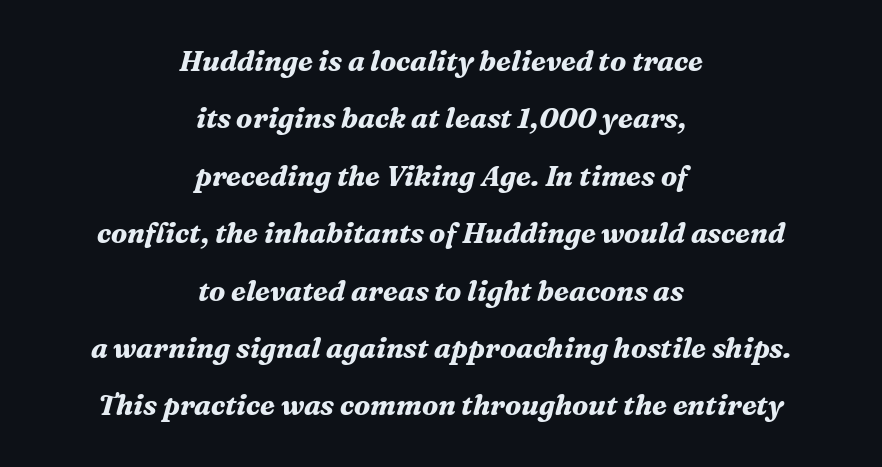
These words are printed bold, with thick strokes throughout. No extra tracking has been applied to these lines. These lines are rendered in a variable-pitch font. The designer went with a serif here, giving each stem small feet.
